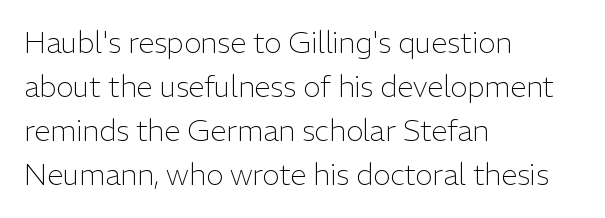
{"serif": "no", "italic": "no", "bold": "no", "weight": "light", "width": "normal", "stroke_contrast": "low", "x_height": "medium", "monospaced": "no", "underline": "no", "align": "left", "line_spacing": "normal", "line_spacing_ratio": 1.52, "letter_spacing": "normal", "letter_spacing_em": 0.0, "glyph_px": 29}
